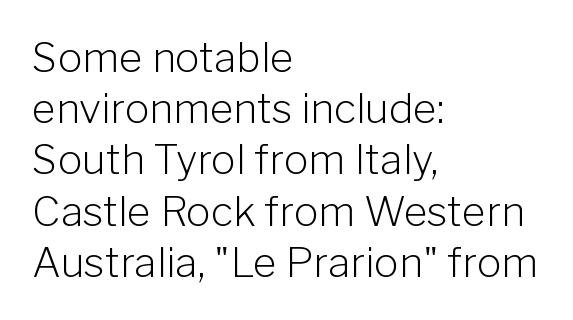
Notice how the passage keeps a crisp vertical edge on the left only. The rows are spaced the way most documents space them. Every character sits straight up, as roman type does. Looks like regular typesetting: each glyph gets only the width it needs. Stroke thickness stays within the range of a standard reading face or lighter. Letter spacing: default.
